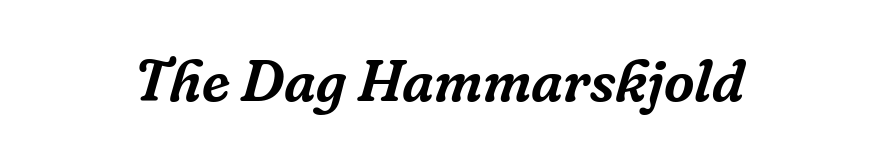
{"serif": "yes", "italic": "yes", "lean": "right", "slant_degrees": 16, "width": "normal", "stroke_contrast": "low", "x_height": "medium", "monospaced": "no", "underline": "no", "letter_spacing": "normal", "letter_spacing_em": 0.0, "glyph_px": 59}
